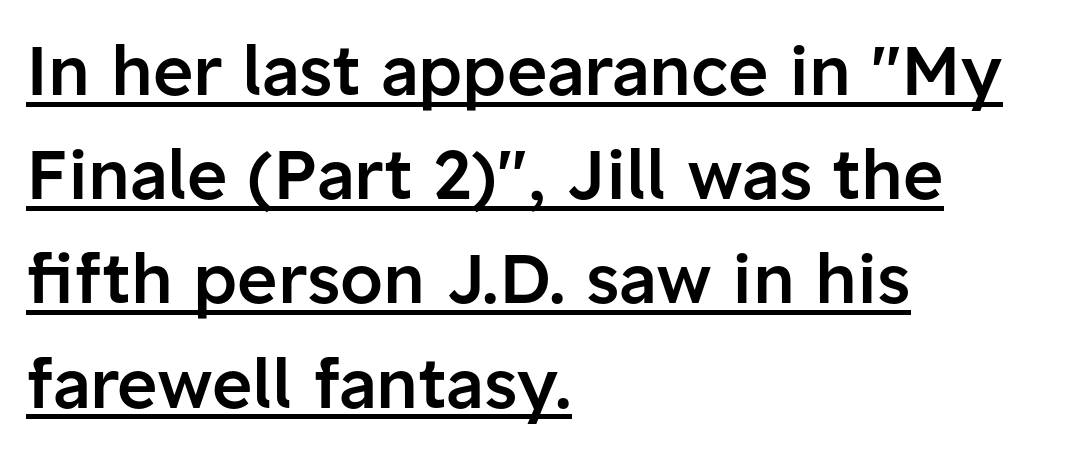
Q: Is the text bold? A: Semi-bold.
Q: Is the text italic (slanted)? A: No, it is upright.
Q: Is the typeface a serif or a sans-serif typeface? A: Sans-serif.
Q: Is the text underlined? A: Yes.
Q: How is the paragraph aligned? A: Left-aligned.
Q: Is the spacing between letters normal or unusually wide? A: Normal.
Q: Is the spacing between lines tight, normal or loose? A: Normal.
Q: Width (condensed, normal, or wide)? A: Normal.
Q: Stroke contrast? A: Low.
Q: x-height? A: Medium.
Q: Monospaced? A: No.
